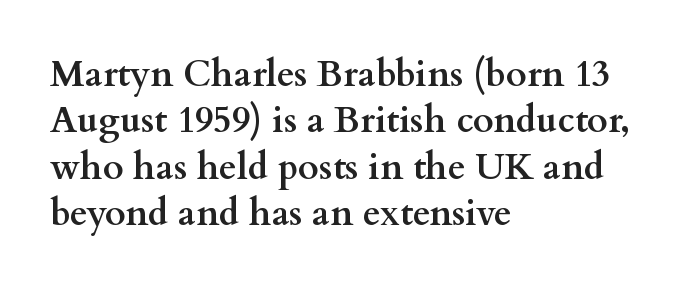
In CSS terms this would be text-align: left. Quick note: not italic, upright. Font category for this specimen: serif. The letters sit at their default tracking, neither squeezed nor spread.
